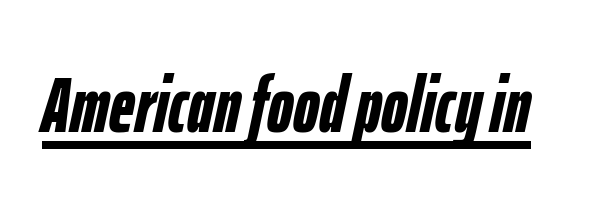
Q: Is the text bold? A: Yes.
Q: Is the text italic (slanted)? A: Yes, it leans right by about 12 degrees.
Q: Is the text underlined? A: Yes.
Q: Is the spacing between letters normal or unusually wide? A: Normal.
Q: Width (condensed, normal, or wide)? A: Condensed.
Q: Stroke contrast? A: Low.
Q: x-height? A: Medium.
Q: Monospaced? A: No.
